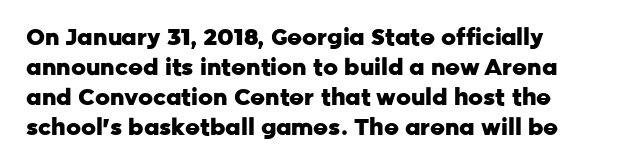
As a designer I'd log this as weight 700, bold. Italic? Not at all — the glyphs are vertical. Type without underlining. Letter spacing: default. Compared with typical paragraphs, the rows here are spaced about the same.
